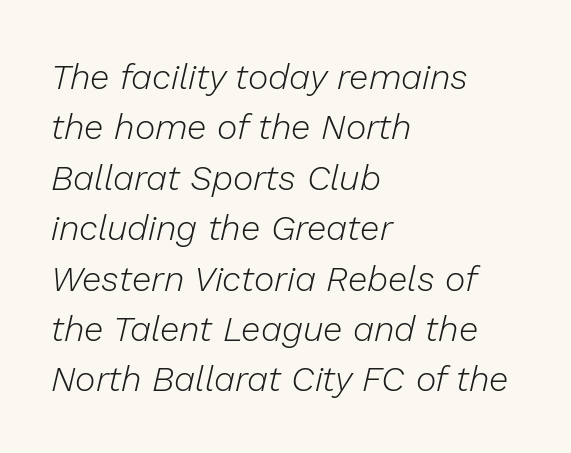
Q: Is the text bold? A: No.
Q: Is the text italic (slanted)? A: Yes, it leans right by about 13 degrees.
Q: Is the text underlined? A: No.
Q: How is the paragraph aligned? A: Left-aligned.
Q: Is the spacing between letters normal or unusually wide? A: Normal.
Q: Is the spacing between lines tight, normal or loose? A: Normal.
Q: Width (condensed, normal, or wide)? A: Normal.
Q: Stroke contrast? A: Low.
Q: x-height? A: Medium.
Q: Monospaced? A: No.
